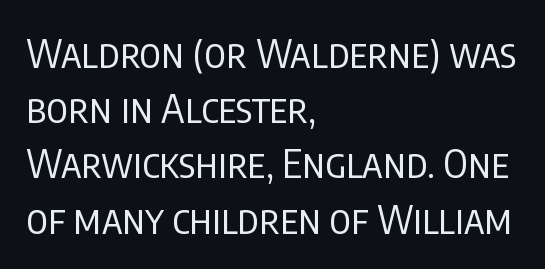
Type style note: lacks serifs. The characters are drawn with everyday or finer stroke widths. If you drew a ruler down the left edge, every line would touch it. Do the letters lean? They stand straight. Character widths vary here, with narrow letters taking less room than wide ones. Check under the words: just untouched page.
